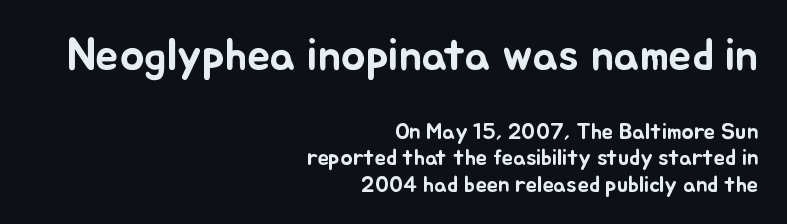
The image shows 46 px text type, upright; set right-aligned, tight line spacing (1.14x), normal letter spacing, not underlined; the first (top) block is 2.0x larger; low stroke contrast and a small x-height.
